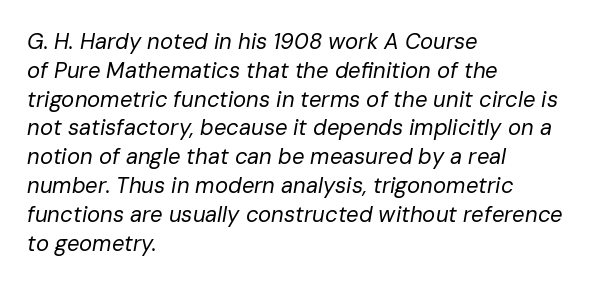
The image shows 22 px text type, italic (leaning right); set left-aligned, normal line spacing (1.31x), normal letter spacing, not underlined.
